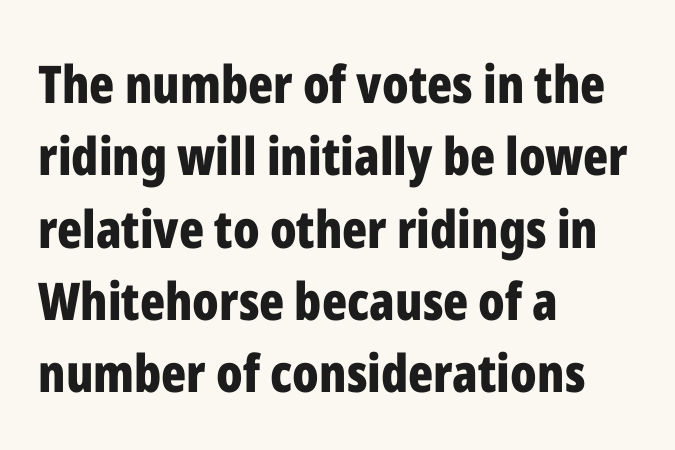
{"serif": "no", "italic": "no", "bold": "yes", "weight": "bold", "width": "condensed", "stroke_contrast": "low", "x_height": "medium", "monospaced": "no", "underline": "no", "align": "left", "line_spacing": "normal", "line_spacing_ratio": 1.39, "letter_spacing": "normal", "letter_spacing_em": 0.0, "glyph_px": 52}
